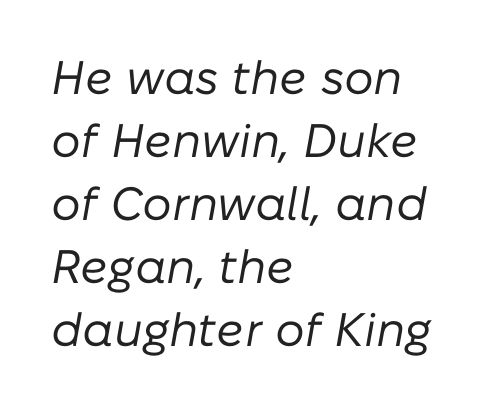
Q: Is the text bold? A: No.
Q: Is the text italic (slanted)? A: Yes, it leans right by about 10 degrees.
Q: Is the text underlined? A: No.
Q: How is the paragraph aligned? A: Left-aligned.
Q: Is the spacing between letters normal or unusually wide? A: Normal.
Q: Is the spacing between lines tight, normal or loose? A: Normal.
Q: Width (condensed, normal, or wide)? A: Normal.
Q: Stroke contrast? A: Low.
Q: x-height? A: Medium.
Q: Monospaced? A: No.
